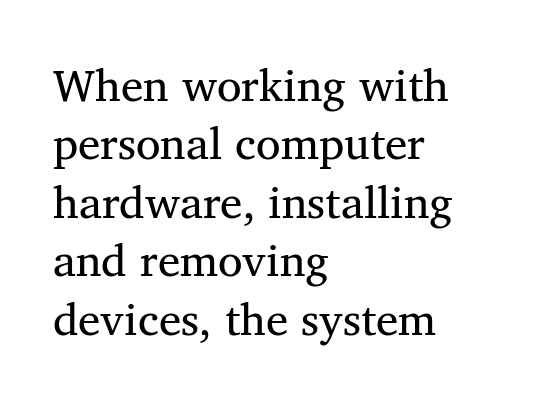
{"serif": "yes", "italic": "no", "bold": "no", "weight": "regular", "width": "normal", "stroke_contrast": "medium", "x_height": "medium", "monospaced": "no", "underline": "no", "align": "left", "line_spacing": "normal", "line_spacing_ratio": 1.3, "letter_spacing": "normal", "letter_spacing_em": 0.0, "glyph_px": 45}
